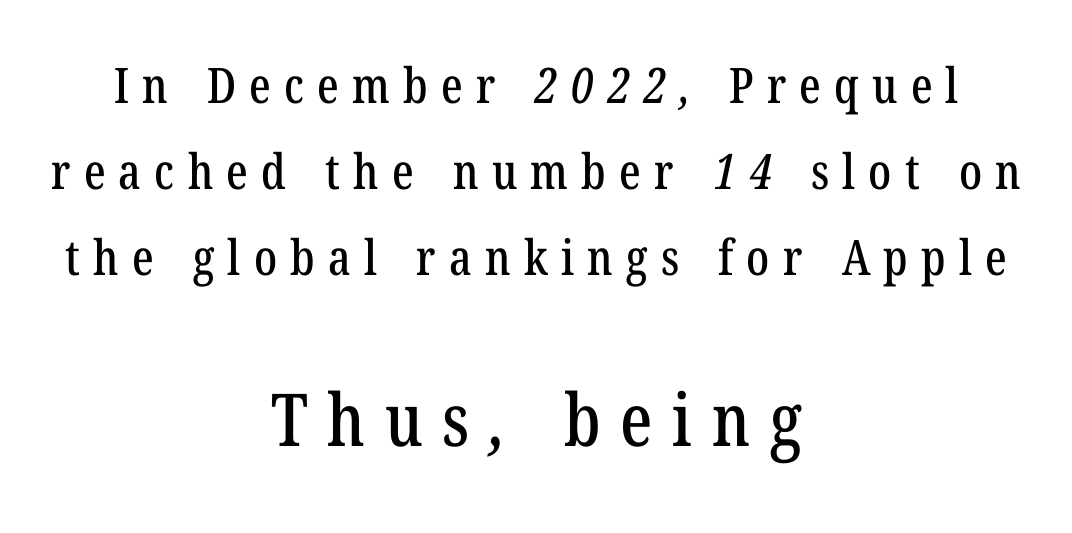
Honestly, there is no underline to notice here at all. The later block is typeset at a bigger size than the earlier block. The letters advance in unequal steps, a hallmark of proportional type. To sum up the face: it has serifs. Does extra space separate the letters? Yes, quite a lot of it.
